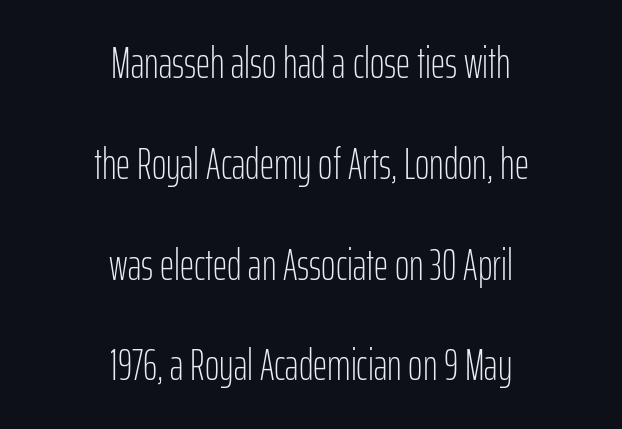
Quick note: underline off. In terms of letterspacing, this is plain default setting. Letters have the restrained weight of plain body copy at most. A sans-serif font was chosen for this passage. This sample trades compactness for vertical openness between lines.
